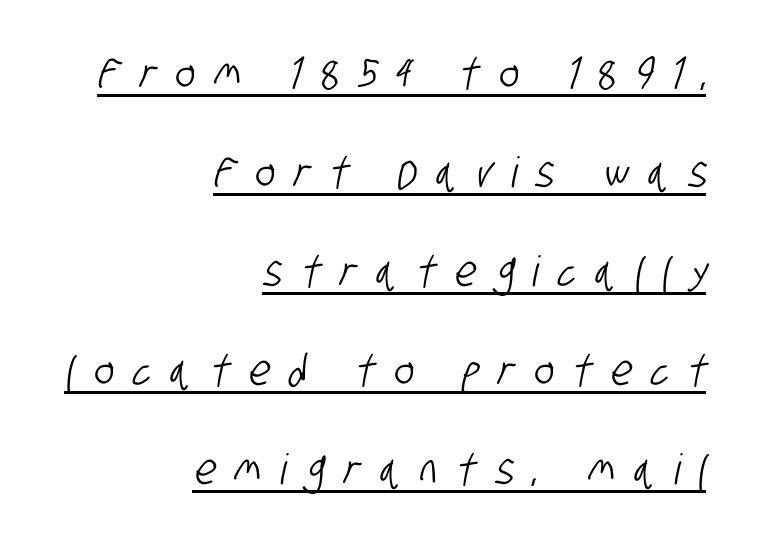
Q: Is the typeface a serif or a sans-serif typeface? A: Sans-serif.
Q: Is the text underlined? A: Yes.
Q: How is the paragraph aligned? A: Right-aligned.
Q: Is the spacing between letters normal or unusually wide? A: Unusually wide.
Q: Is the spacing between lines tight, normal or loose? A: Loose.
Q: Width (condensed, normal, or wide)? A: Condensed.
Q: Stroke contrast? A: Low.
Q: x-height? A: Large.
Q: Monospaced? A: No.
